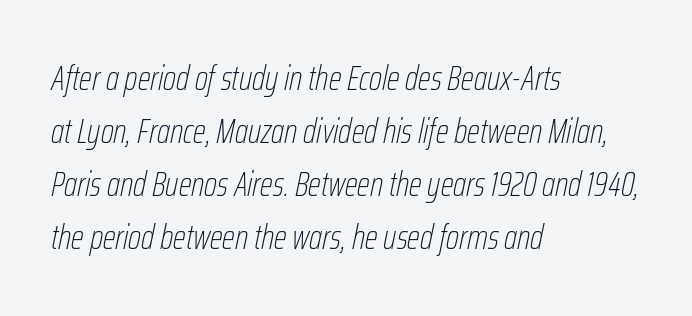
Q: Is the text bold? A: No.
Q: Is the text italic (slanted)? A: Yes, it leans right by about 12 degrees.
Q: Is the text underlined? A: No.
Q: How is the paragraph aligned? A: Left-aligned.
Q: Is the spacing between letters normal or unusually wide? A: Normal.
Q: Is the spacing between lines tight, normal or loose? A: Normal.
Q: Width (condensed, normal, or wide)? A: Condensed.
Q: Stroke contrast? A: Low.
Q: x-height? A: Medium.
Q: Monospaced? A: No.
